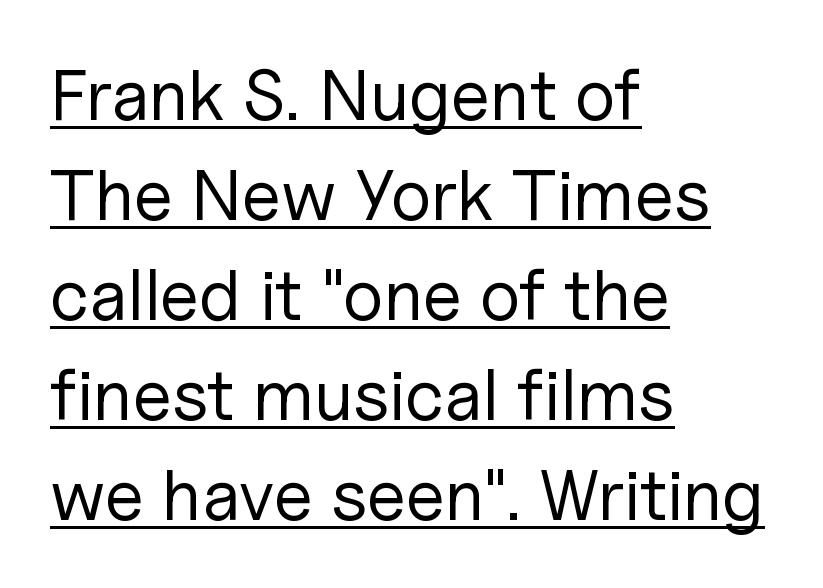
The image shows 72 px regular-weight sans-serif type, upright; set left-aligned, normal line spacing (1.39x), normal letter spacing, underlined; low stroke contrast and a medium x-height.
